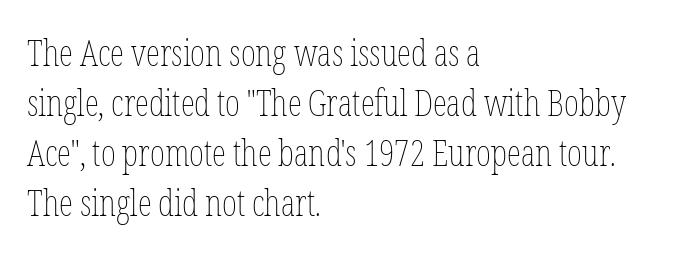
{"italic": "no", "bold": "no", "weight": "thin", "width": "condensed", "stroke_contrast": "low", "x_height": "medium", "monospaced": "no", "underline": "no", "align": "left", "line_spacing": "normal", "line_spacing_ratio": 1.39, "letter_spacing": "normal", "letter_spacing_em": 0.0, "glyph_px": 36}
